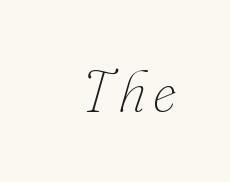
{"italic": "yes", "lean": "right", "slant_degrees": 16, "bold": "no", "weight": "thin", "width": "normal", "stroke_contrast": "low", "x_height": "small", "monospaced": "no", "underline": "no", "glyph_px": 59}
